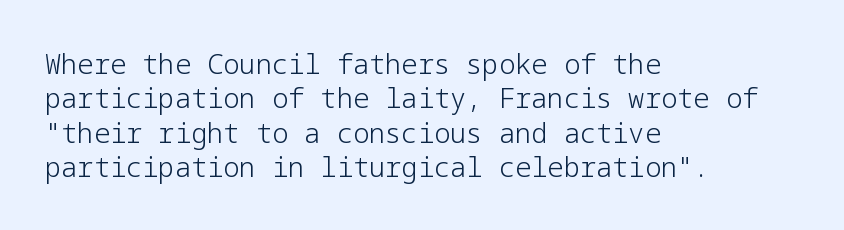
{"italic": "no", "bold": "no", "underline": "no", "align": "left", "line_spacing": "normal", "line_spacing_ratio": 1.27, "letter_spacing": "normal", "letter_spacing_em": 0.0, "glyph_px": 27}
